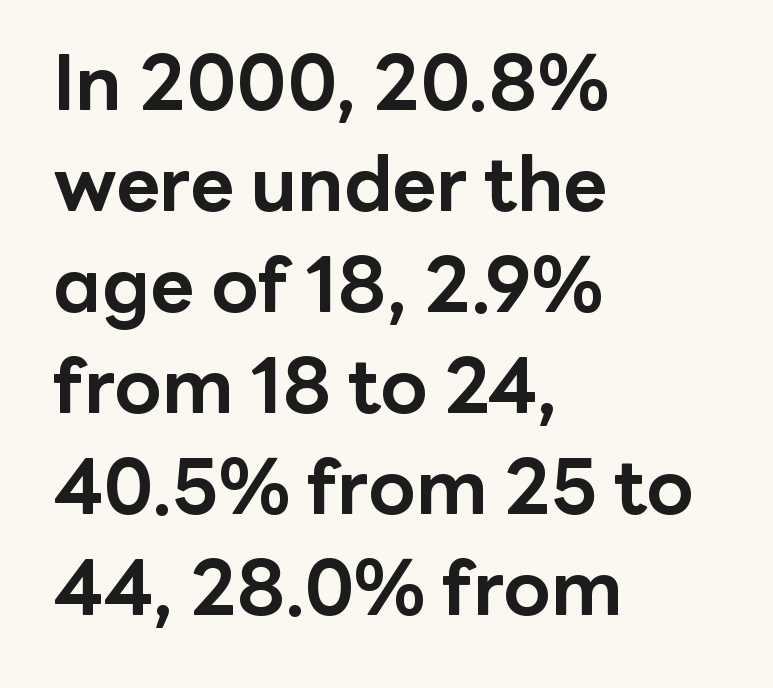
The lettering stays uniformly vertical, giving the passage a roman look. The paragraph has a hard left edge and a soft right edge. The baseline area is clear. In terms of weight, the rendering is a true, heavy bold.
